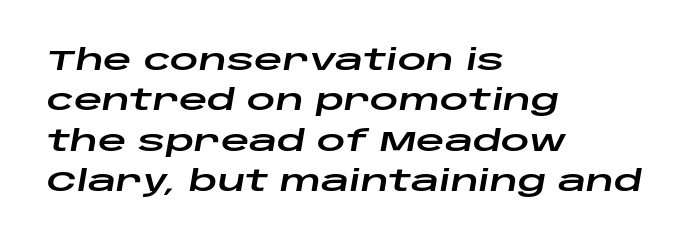
{"italic": "yes", "lean": "right", "slant_degrees": 10, "width": "wide", "stroke_contrast": "low", "x_height": "large", "monospaced": "no", "underline": "no", "align": "left", "line_spacing": "normal", "line_spacing_ratio": 1.44, "letter_spacing": "normal", "letter_spacing_em": 0.0, "glyph_px": 28}
